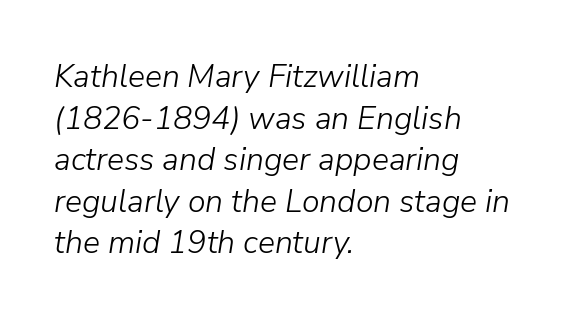
Default kerning and tracking; the words read as compact shapes. These glyphs show unthickened strokes, regular width or finer. Beneath every word, the page is bare. Style check: oblique. The designer left line spacing at the default. The rendering uses natural spacing where letterforms have individual widths.
